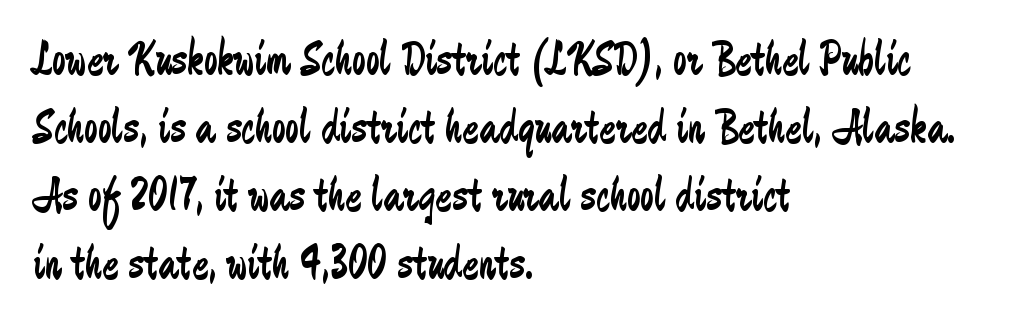
The image shows 49 px regular-weight, condensed sans-serif type; set left-aligned, normal line spacing (1.39x), normal letter spacing, not underlined; low stroke contrast and a medium x-height.
